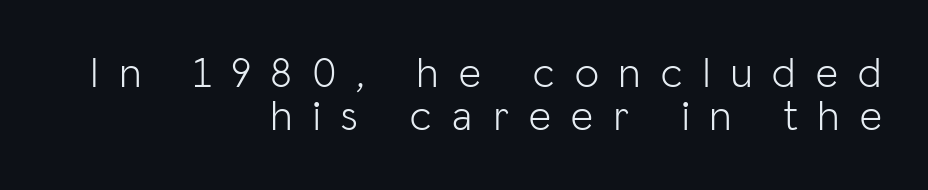
The image shows 43 px light sans-serif type, upright; set right-aligned, tight line spacing (1.01x), unusually wide letter spacing (+0.48 em), not underlined; low stroke contrast and a medium x-height.
